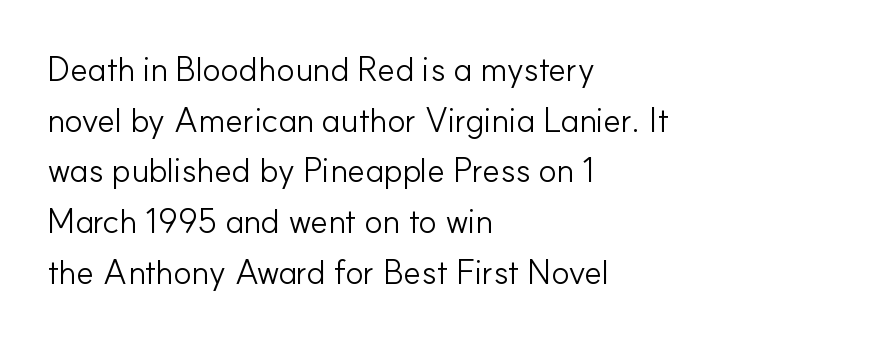
{"serif": "no", "italic": "no", "bold": "no", "weight": "light", "width": "normal", "stroke_contrast": "low", "x_height": "small", "monospaced": "no", "underline": "no", "align": "left", "line_spacing": "normal", "line_spacing_ratio": 1.49, "letter_spacing": "normal", "letter_spacing_em": 0.0, "glyph_px": 34}
